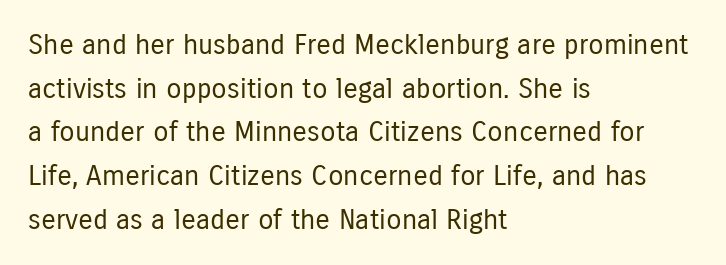
To sum up the face: it is a sans, with no serifs. Default kerning and tracking; the words read as compact shapes. Character widths vary here, with narrow letters taking less room than wide ones. Stroke mass is kept to a normal reading level or below.
